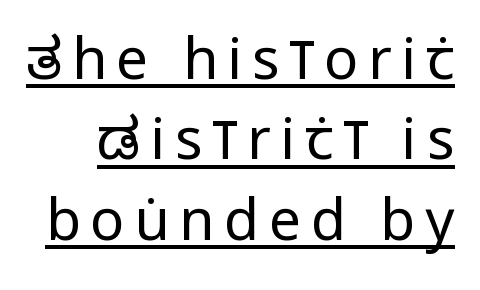
Q: Is the text bold? A: No.
Q: Is the text italic (slanted)? A: No, it is upright.
Q: Is the typeface a serif or a sans-serif typeface? A: Sans-serif.
Q: Is the text underlined? A: Yes.
Q: Is the spacing between lines tight, normal or loose? A: Normal.
Q: Width (condensed, normal, or wide)? A: Condensed.
Q: Stroke contrast? A: Low.
Q: x-height? A: Large.
Q: Monospaced? A: No.
